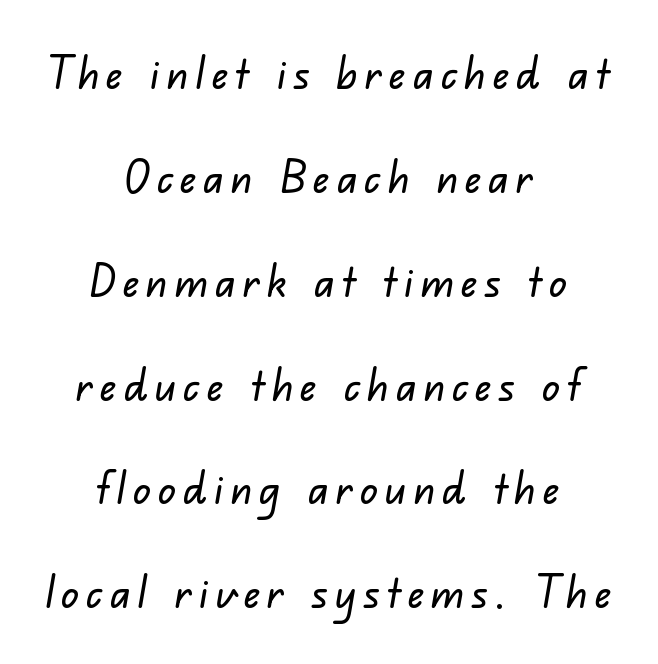
The text was rendered using a sans face with plain stroke endings. Glance below the letters and you will spot only blank space. The passage shown stacks its lines with a broad gap. These lines stack symmetrically, like a column narrowing and widening about its center.
